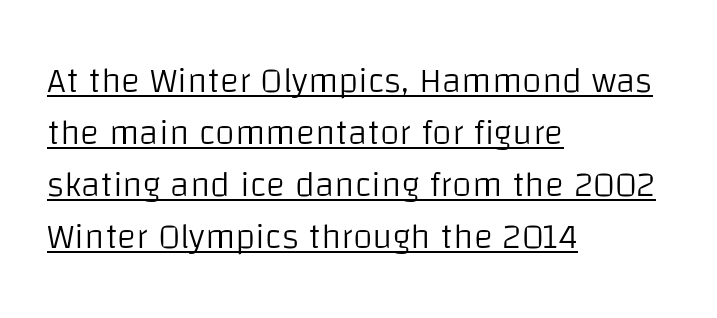
The image shows 36 px light sans-serif type, upright; set left-aligned, normal line spacing (1.44x), normal letter spacing, underlined; low stroke contrast and a large x-height.
